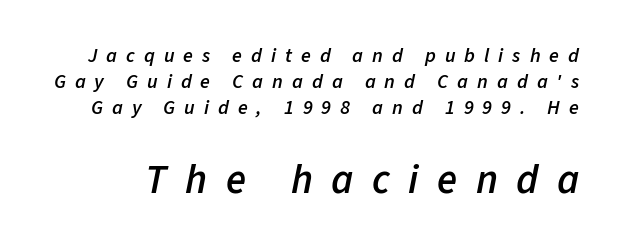
Q: Is the text bold? A: Semi-bold.
Q: Is the text italic (slanted)? A: Yes, it leans right by about 11 degrees.
Q: Is the text underlined? A: No.
Q: Is the spacing between letters normal or unusually wide? A: Unusually wide.
Q: Is the spacing between lines tight, normal or loose? A: Normal.
Q: Which block of text is set in a larger size, the first (top) or the second (bottom)? A: The second (bottom) one.
Q: Width (condensed, normal, or wide)? A: Normal.
Q: Stroke contrast? A: Low.
Q: x-height? A: Medium.
Q: Monospaced? A: No.
